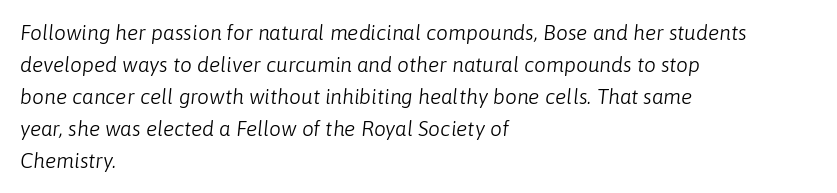
This is not heavy type; no bold has been used. Italic: yes, the glyphs are oblique. Decoration check: the copy has no underline. Vertical spacing — default.
